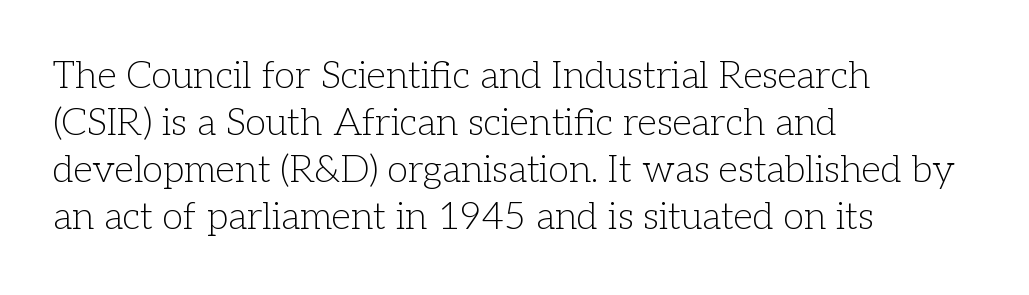
{"serif": "yes", "italic": "no", "bold": "no", "weight": "light", "width": "normal", "stroke_contrast": "low", "x_height": "medium", "monospaced": "no", "underline": "no", "align": "left", "line_spacing_ratio": 1.24, "letter_spacing": "normal", "letter_spacing_em": 0.0, "glyph_px": 38}
